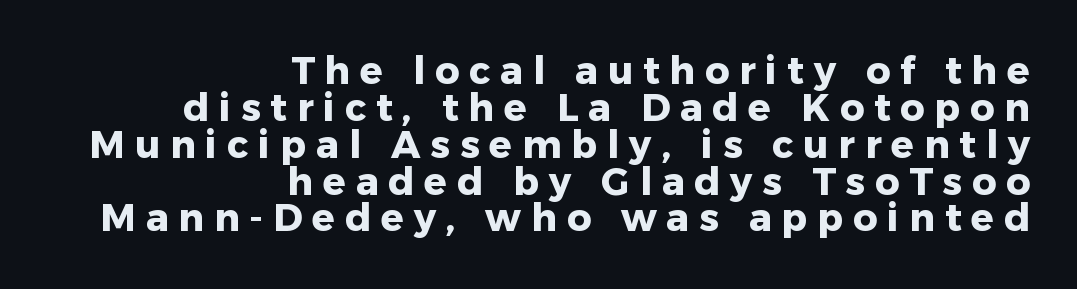
The image shows 38 px heavy sans-serif type, upright; set right-aligned, tight line spacing (0.97x), unusually wide letter spacing (+0.26 em), not underlined; low stroke contrast and a medium x-height.
